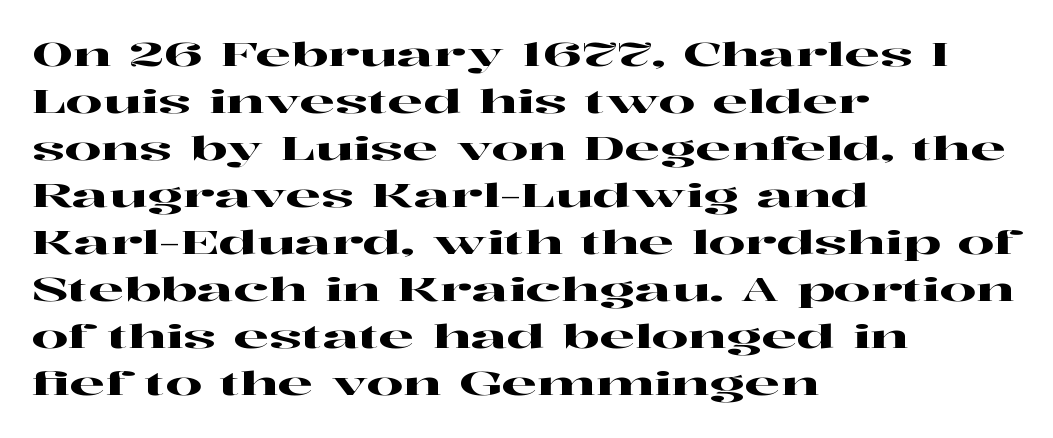
The image shows 32 px wide serif type, upright; set left-aligned, normal line spacing (1.47x), normal letter spacing, not underlined; high stroke contrast and a medium x-height.
